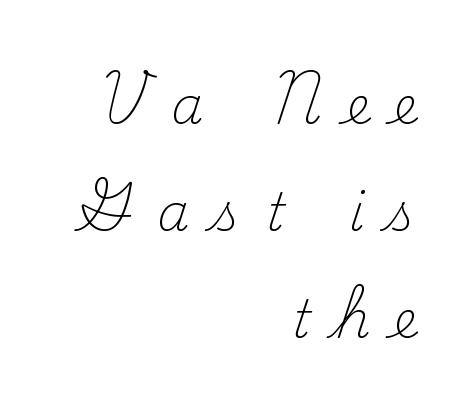
Line ends are locked; line starts wander. Do the characters align in a grid? No, the font is proportional. A quiet, ordinary-to-light weight characterises the typeface. Vertically, the passage feels expansive, rows floating well apart.
